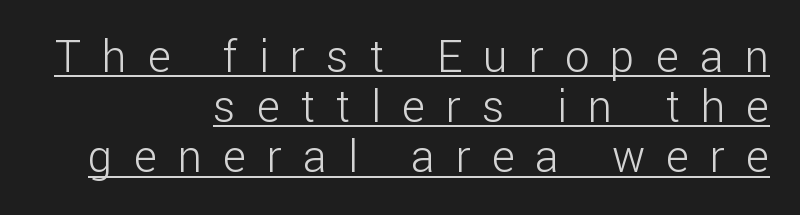
The image shows 44 px light sans-serif type, upright; set right-aligned, tight line spacing (1.14x), unusually wide letter spacing (+0.48 em), underlined; low stroke contrast and a medium x-height.
